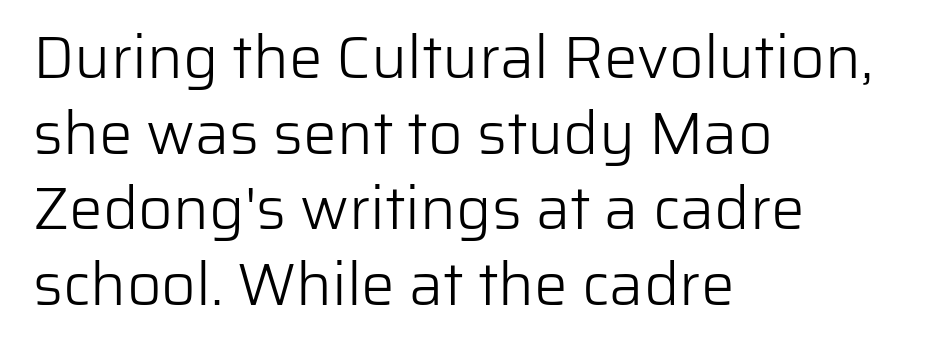
Visually the block forms a straight wall on the left and a jagged coastline on the right. The typesetting does not lean heavy: it is not bold. The horizontal fit of the characters is conventional and even. It's the straight-up-and-down kind of type.
